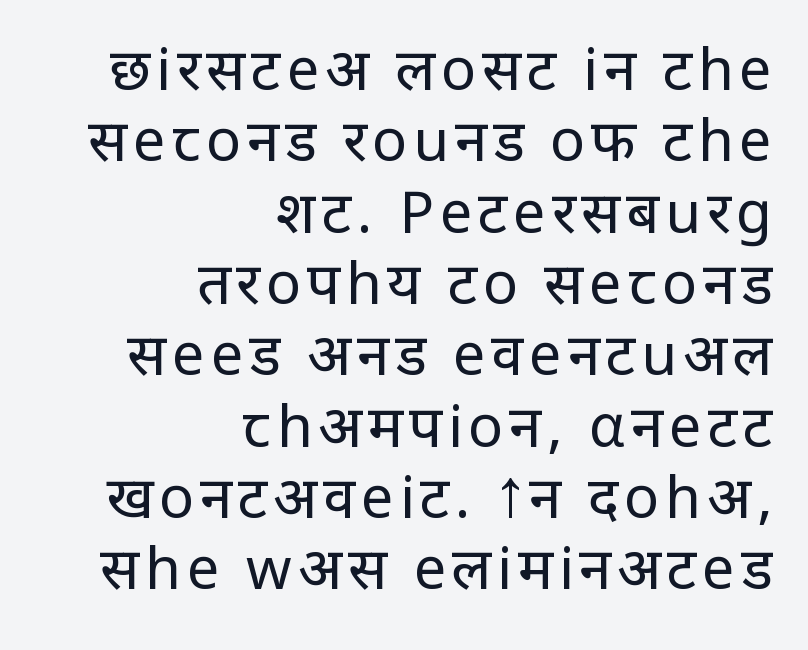
Nope, not italic — everything's standing straight. Has an underline been added? It has not. Spacing verdict: proportional, widths tailored to each character. Right-aligned paragraph, ragged on the left. The text was rendered using a sans face with plain stroke endings.
